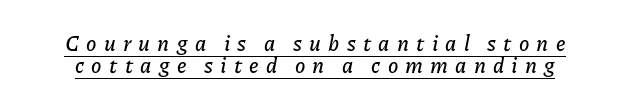
The image shows 21 px text type, italic (leaning right); set tight line spacing (1.07x), unusually wide letter spacing (+0.34 em), underlined.
